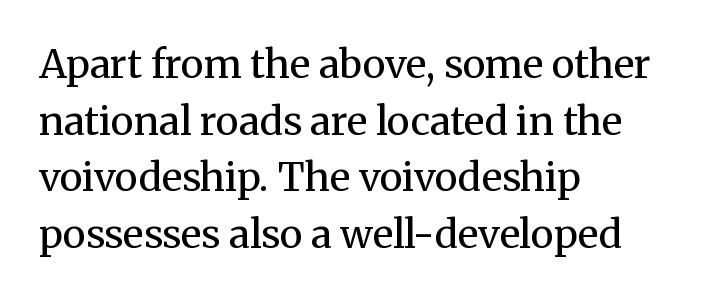
The image shows 39 px regular-weight serif type, upright; set left-aligned, normal line spacing (1.45x), normal letter spacing, not underlined; medium stroke contrast and a medium x-height.
